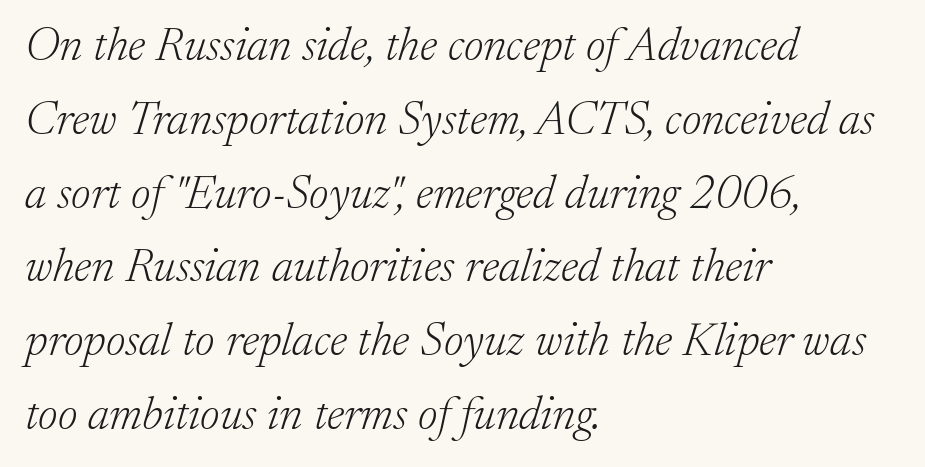
This rendering leaves character spacing at its baseline value. If you drew a ruler down the left edge, every line would touch it. Yep, those are serifs on the letters. The area under the type is left untouched. Vertical stems look standard width or narrower in stroke. Compared with ordinary roman type, these characters are visibly tilted.
